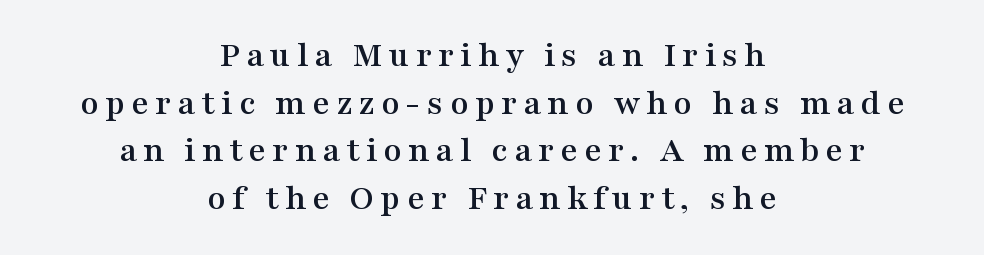
{"serif": "yes", "italic": "no", "width": "wide", "stroke_contrast": "medium", "x_height": "medium", "monospaced": "no", "underline": "no", "align": "center", "line_spacing": "normal", "line_spacing_ratio": 1.29, "glyph_px": 37}
